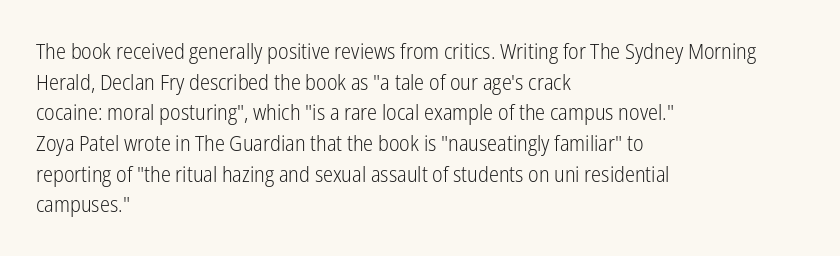
{"italic": "no", "bold": "no", "underline": "no", "align": "left", "line_spacing": "normal", "line_spacing_ratio": 1.46, "letter_spacing": "normal", "letter_spacing_em": 0.0, "glyph_px": 21}
